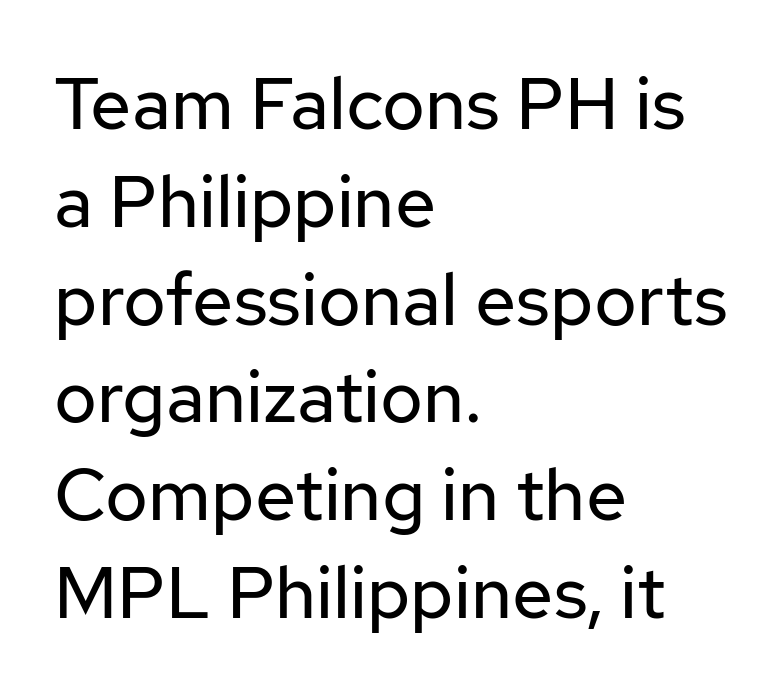
{"serif": "no", "italic": "no", "bold": "no", "weight": "regular", "width": "normal", "stroke_contrast": "low", "x_height": "medium", "monospaced": "no", "underline": "no", "align": "left", "line_spacing": "normal", "line_spacing_ratio": 1.34, "letter_spacing": "normal", "letter_spacing_em": 0.0, "glyph_px": 73}
